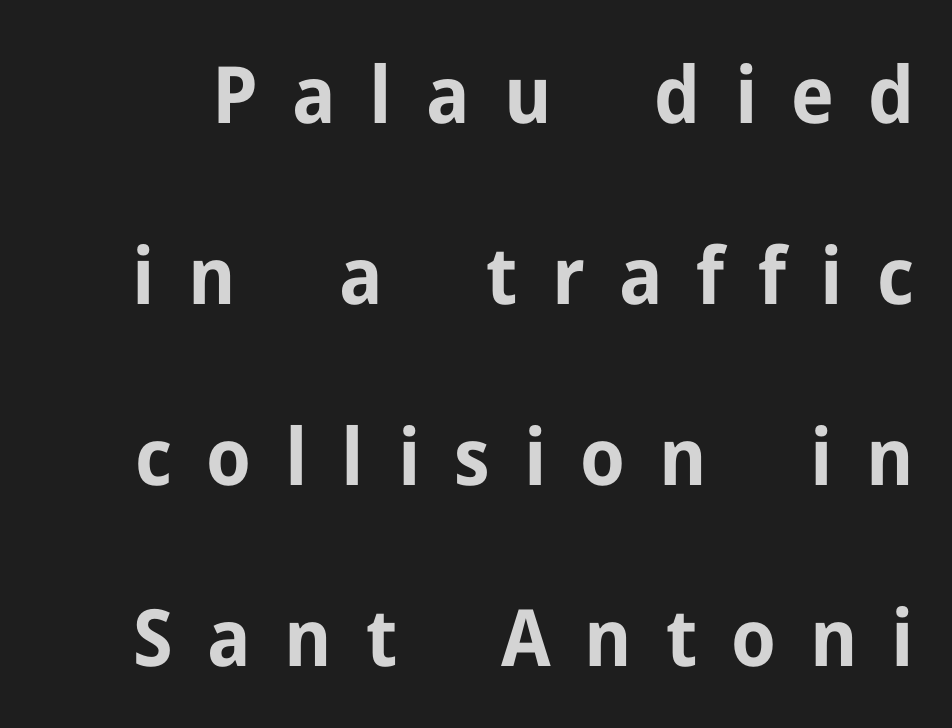
Q: Is the text bold? A: Yes.
Q: Is the text italic (slanted)? A: No, it is upright.
Q: Is the typeface a serif or a sans-serif typeface? A: Sans-serif.
Q: Is the text underlined? A: No.
Q: Is the spacing between letters normal or unusually wide? A: Unusually wide.
Q: Is the spacing between lines tight, normal or loose? A: Loose.
Q: Width (condensed, normal, or wide)? A: Normal.
Q: Stroke contrast? A: Low.
Q: x-height? A: Medium.
Q: Monospaced? A: No.
